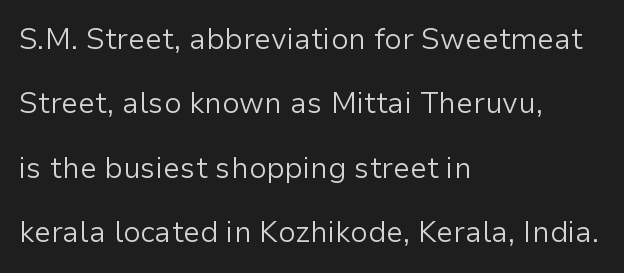
Note: no serifs on the glyphs. A roman cut, with each character standing at attention. Is the block centered? No — it sits flush against the left margin. A light-to-regular cut is what we see here.
